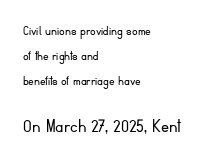
The image shows 20 px text type, upright; set left-aligned, line spacing 1.8x, normal letter spacing, not underlined; the second (bottom) block is 1.43x larger.
